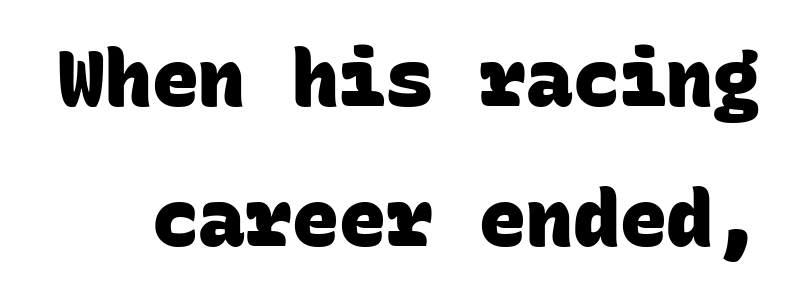
Bold? Absolutely — the strokes are thick and heavy. Font category for this specimen: sans-serif. Between one letter and the next there's only the usual sliver of space. The letters march in equal steps, a hallmark of fixed-pitch type. Check the space under the baseline: it is left empty.
